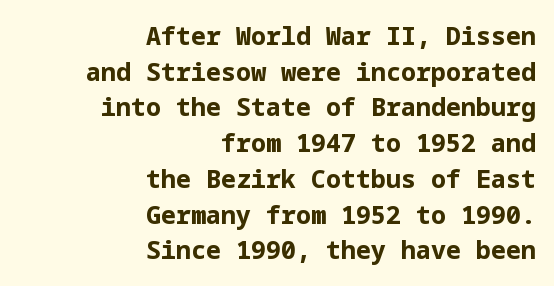
Q: Is the text bold? A: Yes.
Q: Is the text italic (slanted)? A: No, it is upright.
Q: Is the text underlined? A: No.
Q: How is the paragraph aligned? A: Right-aligned.
Q: Is the spacing between letters normal or unusually wide? A: Normal.
Q: Is the spacing between lines tight, normal or loose? A: Normal.
